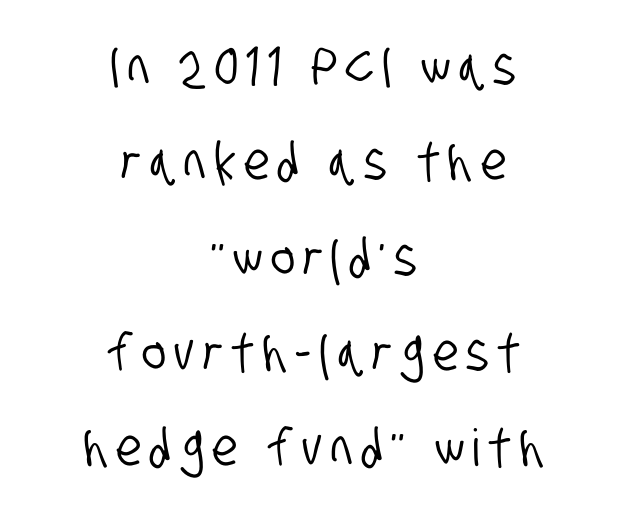
Q: Is the typeface a serif or a sans-serif typeface? A: Sans-serif.
Q: Is the text underlined? A: No.
Q: How is the paragraph aligned? A: Centered.
Q: Width (condensed, normal, or wide)? A: Condensed.
Q: Stroke contrast? A: Low.
Q: x-height? A: Large.
Q: Monospaced? A: No.
